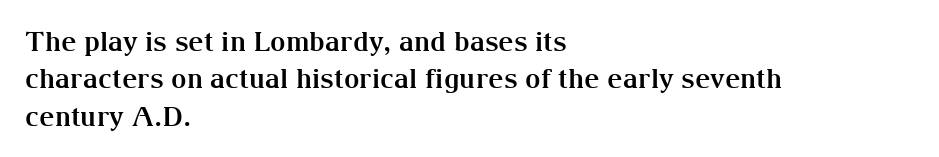
{"italic": "no", "bold": "yes", "underline": "no", "align": "left", "line_spacing": "normal", "line_spacing_ratio": 1.38, "letter_spacing": "normal", "letter_spacing_em": 0.0, "glyph_px": 27}
